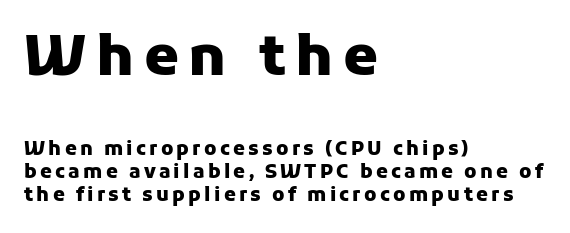
Q: Is the text bold? A: Yes.
Q: Is the text italic (slanted)? A: No, it is upright.
Q: Is the typeface a serif or a sans-serif typeface? A: Sans-serif.
Q: Is the text underlined? A: No.
Q: How is the paragraph aligned? A: Left-aligned.
Q: Which block of text is set in a larger size, the first (top) or the second (bottom)? A: The first (top) one.
Q: Width (condensed, normal, or wide)? A: Normal.
Q: Stroke contrast? A: Low.
Q: x-height? A: Medium.
Q: Monospaced? A: No.
